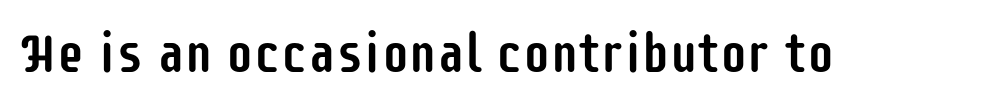
The image shows 55 px condensed sans-serif type, upright; set normal letter spacing, not underlined; low stroke contrast and a large x-height.
